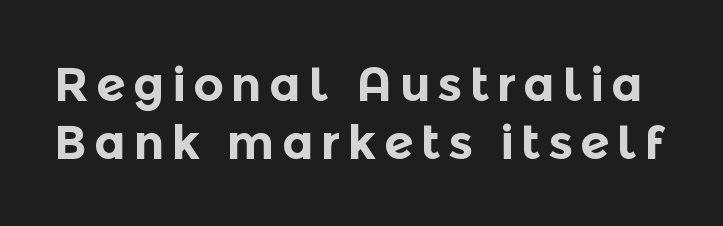
Q: Is the text bold? A: Yes.
Q: Is the text italic (slanted)? A: No, it is upright.
Q: Is the typeface a serif or a sans-serif typeface? A: Sans-serif.
Q: Is the text underlined? A: No.
Q: Width (condensed, normal, or wide)? A: Normal.
Q: x-height? A: Medium.
Q: Monospaced? A: No.
